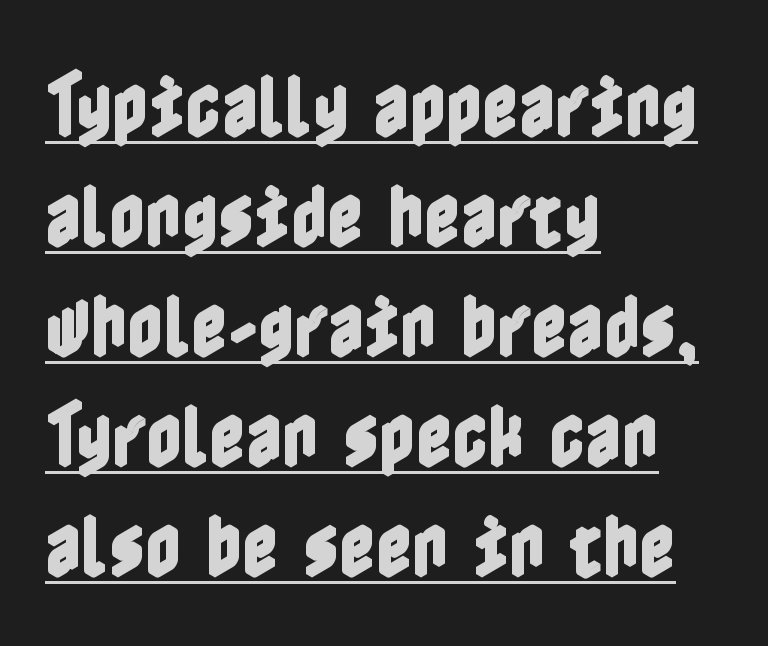
The image shows 70 px condensed type, upright; set left-aligned, normal line spacing (1.57x), normal letter spacing, underlined; a medium x-height.
